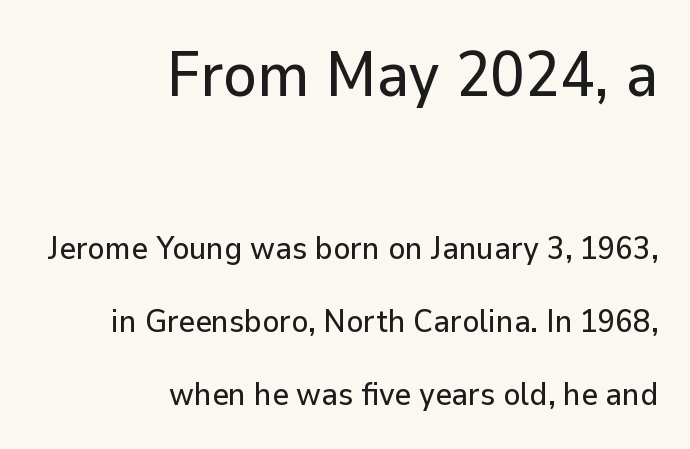
The image shows 63 px sans-serif type, upright; set right-aligned, loose line spacing (2.28x), normal letter spacing, not underlined; the first (top) block is 1.97x larger; low stroke contrast and a medium x-height.
